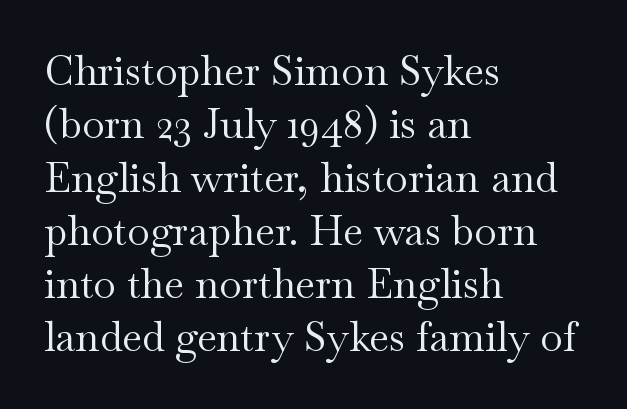
Look at the tracking — it's just the regular setting, nothing added. Here the designer chose a conventional face with non-uniform glyph widths. Notice how the passage keeps a crisp vertical edge on the left only. The passage shown is not bold in any degree. This rendering features lettering with no underline. This sample keeps an unexceptional amount of space between lines.
